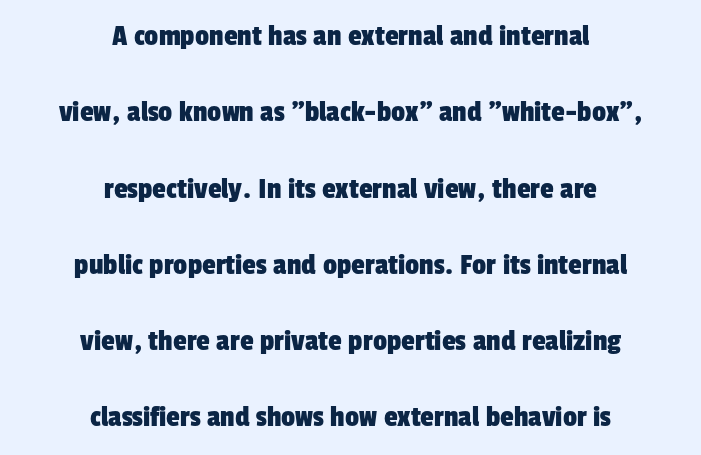
Q: Is the typeface a serif or a sans-serif typeface? A: Sans-serif.
Q: Is the text underlined? A: No.
Q: How is the paragraph aligned? A: Centered.
Q: Is the spacing between letters normal or unusually wide? A: Normal.
Q: Is the spacing between lines tight, normal or loose? A: Loose.
Q: Width (condensed, normal, or wide)? A: Condensed.
Q: Stroke contrast? A: Low.
Q: x-height? A: Medium.
Q: Monospaced? A: No.
